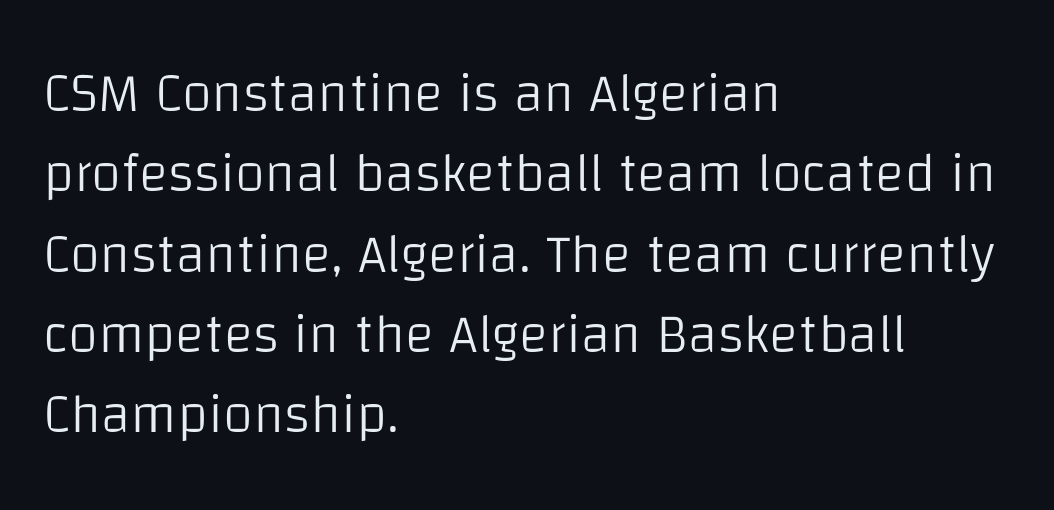
Q: Is the text bold? A: No.
Q: Is the text italic (slanted)? A: No, it is upright.
Q: Is the typeface a serif or a sans-serif typeface? A: Sans-serif.
Q: Is the text underlined? A: No.
Q: How is the paragraph aligned? A: Left-aligned.
Q: Is the spacing between letters normal or unusually wide? A: Normal.
Q: Is the spacing between lines tight, normal or loose? A: Normal.
Q: Width (condensed, normal, or wide)? A: Normal.
Q: Stroke contrast? A: Low.
Q: x-height? A: Large.
Q: Monospaced? A: No.
